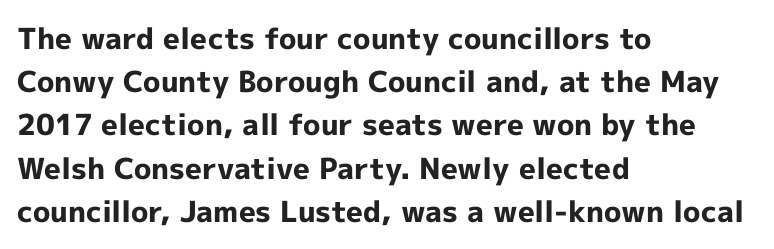
The image shows 29 px bold sans-serif type, upright; set left-aligned, normal line spacing (1.49x), normal letter spacing, not underlined; a medium x-height.
